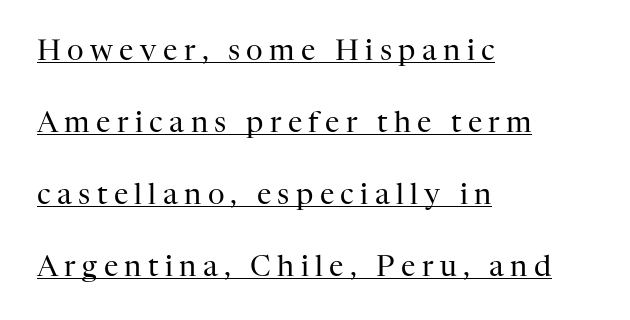
{"serif": "yes", "italic": "no", "bold": "no", "weight": "regular", "width": "normal", "stroke_contrast": "high", "x_height": "medium", "monospaced": "no", "underline": "yes", "align": "left", "line_spacing": "loose", "line_spacing_ratio": 2.48, "letter_spacing": "wide", "letter_spacing_em": 0.22, "glyph_px": 29}
